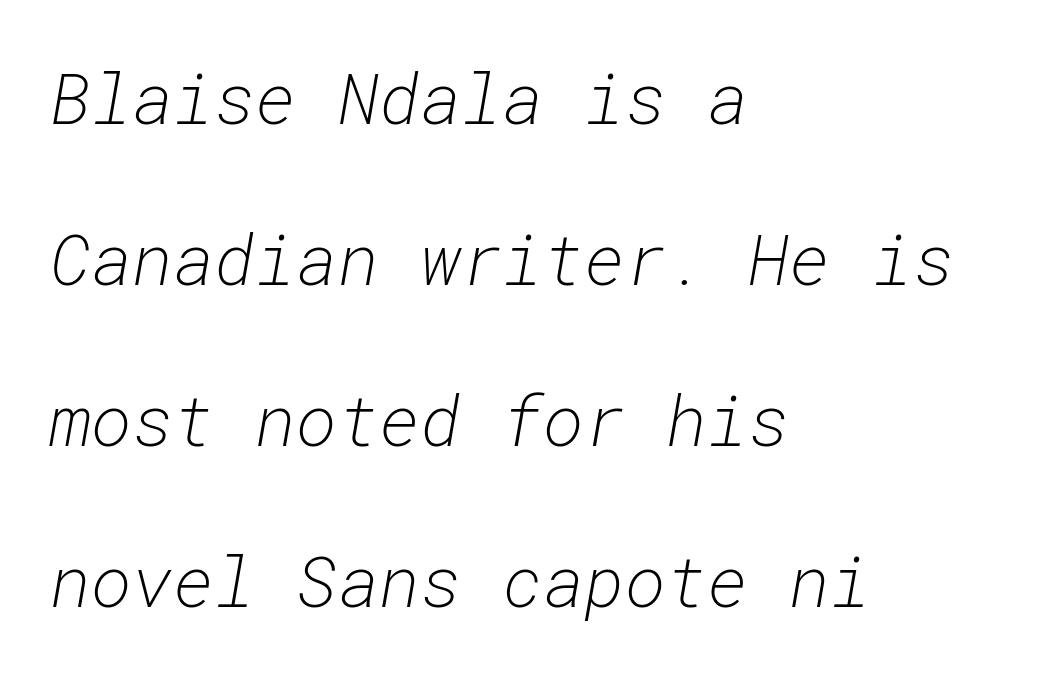
Q: Is the text bold? A: No.
Q: Is the text italic (slanted)? A: Yes, it leans right by about 10 degrees.
Q: Is the text underlined? A: No.
Q: How is the paragraph aligned? A: Left-aligned.
Q: Is the spacing between letters normal or unusually wide? A: Normal.
Q: Is the spacing between lines tight, normal or loose? A: Loose.
Q: Width (condensed, normal, or wide)? A: Normal.
Q: Stroke contrast? A: Low.
Q: x-height? A: Medium.
Q: Monospaced? A: Yes.
